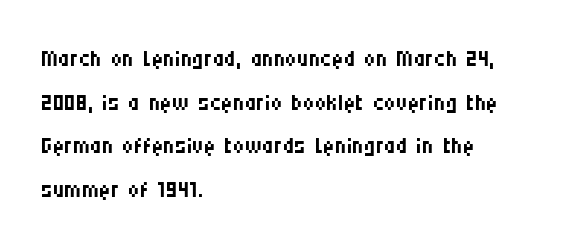
{"serif": "no", "italic": "no", "bold": "no", "weight": "regular", "width": "condensed", "stroke_contrast": "medium", "x_height": "large", "monospaced": "no", "underline": "no", "align": "left", "line_spacing": "normal", "line_spacing_ratio": 1.36, "letter_spacing": "normal", "letter_spacing_em": 0.0, "glyph_px": 32}
